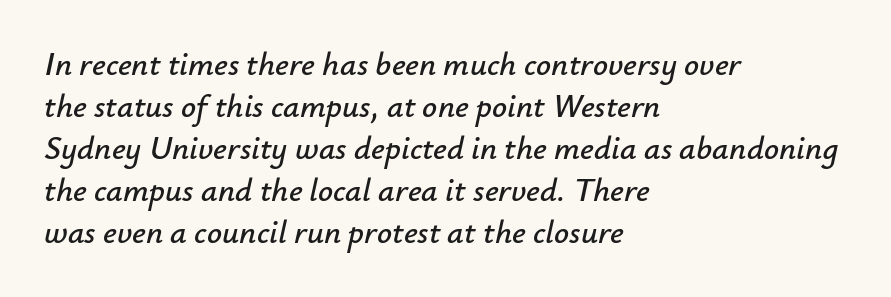
Q: Is the text italic (slanted)? A: Yes, it leans right by about 12 degrees.
Q: Is the text underlined? A: No.
Q: How is the paragraph aligned? A: Left-aligned.
Q: Is the spacing between letters normal or unusually wide? A: Normal.
Q: Is the spacing between lines tight, normal or loose? A: Normal.
Q: Width (condensed, normal, or wide)? A: Normal.
Q: Stroke contrast? A: Low.
Q: x-height? A: Small.
Q: Monospaced? A: No.
